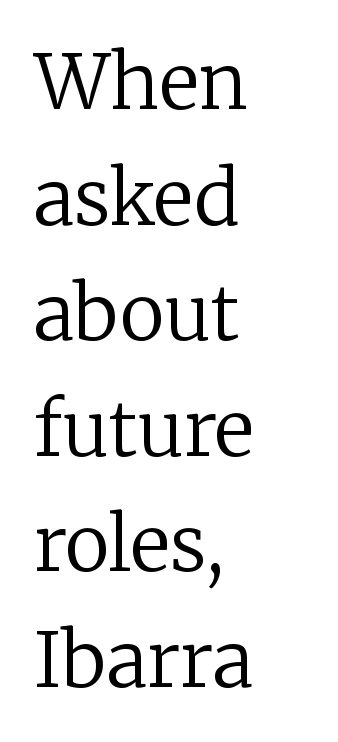
{"serif": "yes", "italic": "no", "bold": "no", "weight": "regular", "width": "normal", "stroke_contrast": "low", "x_height": "medium", "monospaced": "no", "underline": "no", "align": "left", "line_spacing": "normal", "line_spacing_ratio": 1.52, "letter_spacing": "normal", "letter_spacing_em": 0.0, "glyph_px": 76}
